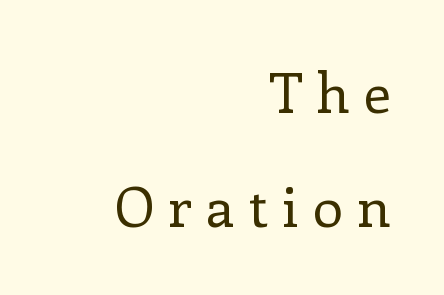
The image shows 55 px regular-weight serif type, upright; set right-aligned, loose line spacing (2.07x), unusually wide letter spacing (+0.25 em), not underlined; low stroke contrast and a medium x-height.
